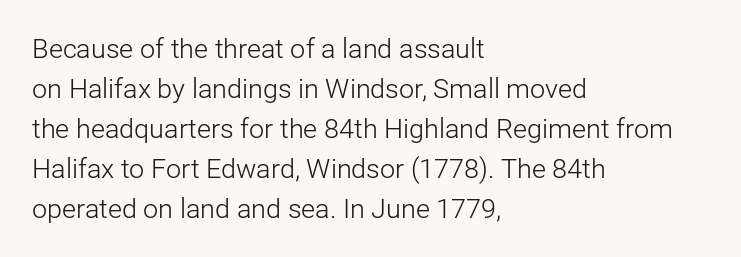
Italic: no, the glyphs are upright roman. Observe the ordinary spacing: letters are neighbours, not strangers. Line spacing here is normal. The zone under the glyphs is completely vacant. These lines stack with their left ends in a neat column.
